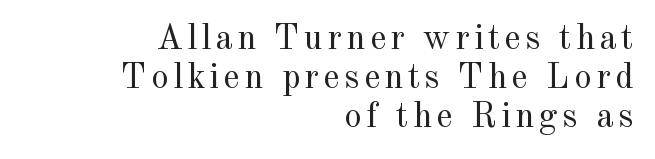
{"serif": "yes", "italic": "no", "bold": "no", "weight": "regular", "width": "normal", "x_height": "small", "monospaced": "no", "underline": "no", "align": "right", "line_spacing": "tight", "line_spacing_ratio": 1.12, "glyph_px": 35}
